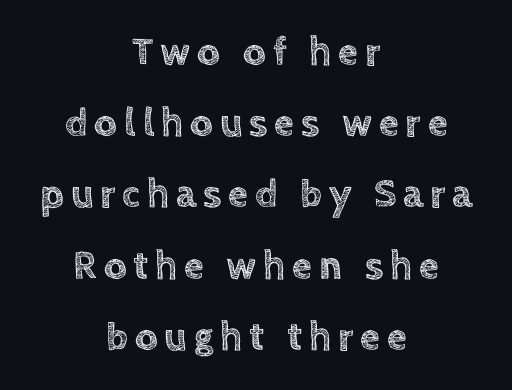
The image shows 40 px text type, upright; set centered, line spacing 1.78x, not underlined; a large x-height.
